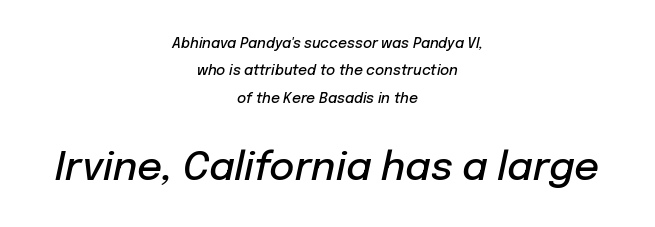
Each glyph is drawn with semibold strokes, heavier than normal yet not fully bold. This rendering features lettering with no underline. Look at the tracking — it's just the regular setting, nothing added. Characters are canted at an angle relative to the baseline's perpendicular. Scale increases going downward across the two blocks. Widely set lines give the paragraph a tall, airy silhouette.
